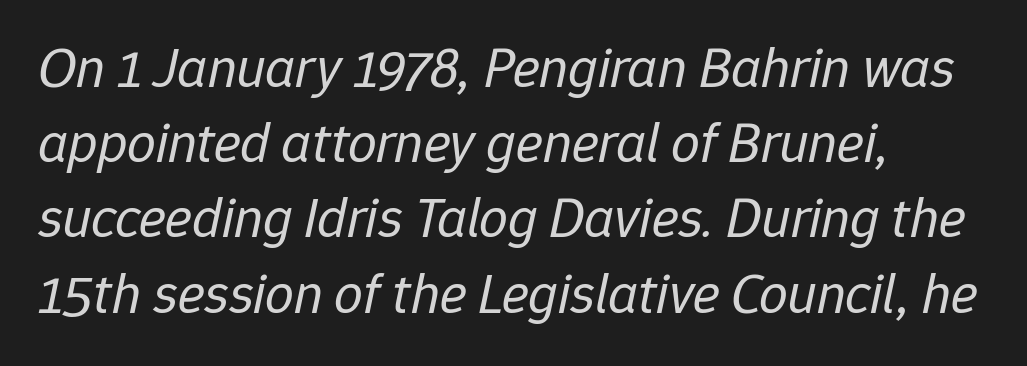
{"italic": "yes", "lean": "right", "slant_degrees": 12, "bold": "no", "weight": "regular", "width": "normal", "stroke_contrast": "low", "x_height": "medium", "monospaced": "no", "underline": "no", "align": "left", "line_spacing": "normal", "line_spacing_ratio": 1.32, "letter_spacing": "normal", "letter_spacing_em": 0.0, "glyph_px": 57}
